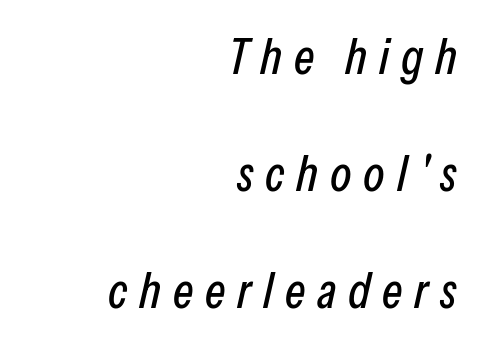
{"italic": "yes", "lean": "right", "slant_degrees": 13, "width": "condensed", "stroke_contrast": "low", "x_height": "medium", "monospaced": "no", "underline": "no", "align": "right", "line_spacing": "loose", "line_spacing_ratio": 2.39, "letter_spacing": "wide", "letter_spacing_em": 0.24, "glyph_px": 49}
